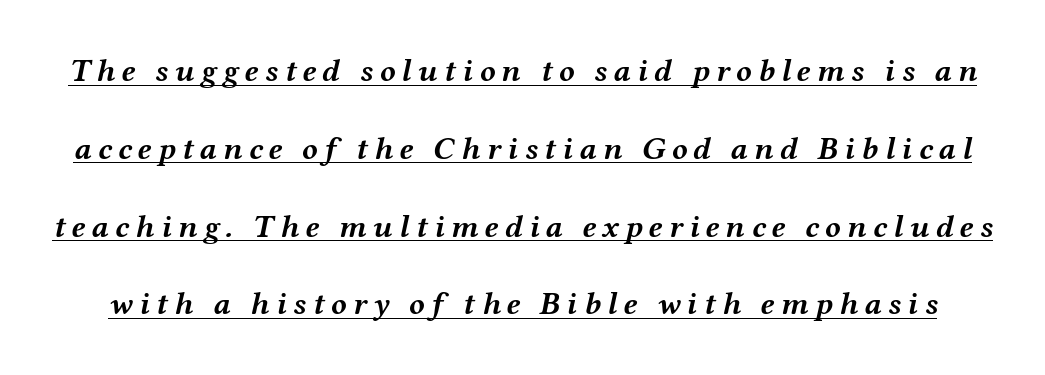
The image shows 32 px semibold, wide type, italic (leaning right); set loose line spacing (2.43x), unusually wide letter spacing (+0.2 em), underlined; medium stroke contrast and a medium x-height.
